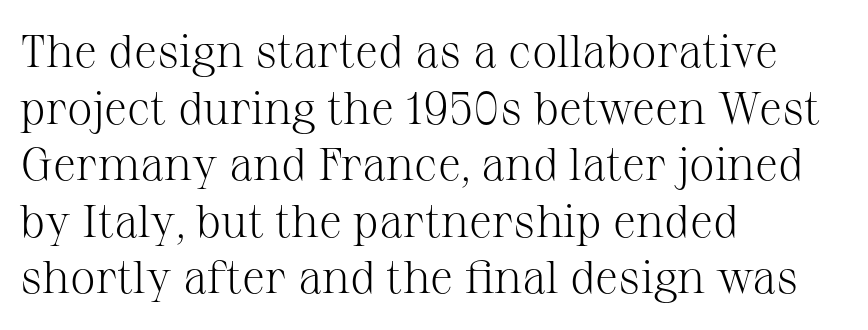
The image shows 46 px light serif type, upright; set left-aligned, line spacing 1.23x, normal letter spacing, not underlined; medium stroke contrast and a medium x-height.
